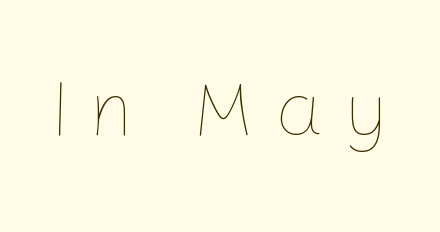
Q: Is the text bold? A: No.
Q: Is the text italic (slanted)? A: No, it is upright.
Q: Is the text underlined? A: No.
Q: Is the spacing between letters normal or unusually wide? A: Unusually wide.
Q: Width (condensed, normal, or wide)? A: Normal.
Q: Stroke contrast? A: Low.
Q: x-height? A: Medium.
Q: Monospaced? A: No.
